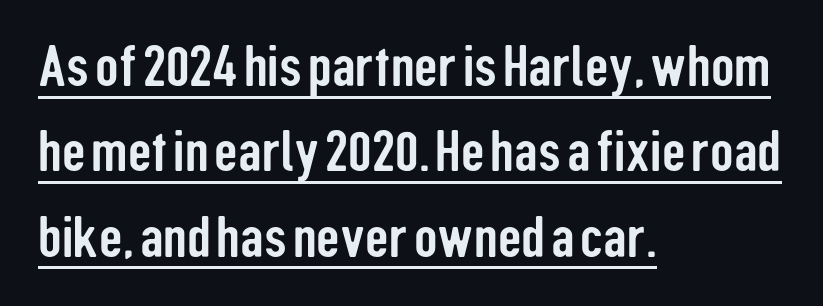
The image shows 58 px condensed sans-serif type, upright; set left-aligned, normal line spacing (1.47x), normal letter spacing, underlined; low stroke contrast and a medium x-height.
